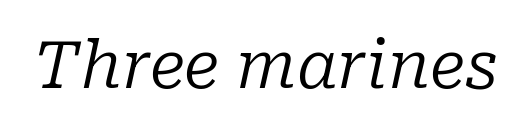
{"serif": "yes", "italic": "yes", "lean": "right", "slant_degrees": 10, "bold": "no", "weight": "regular", "width": "normal", "stroke_contrast": "low", "x_height": "medium", "monospaced": "no", "underline": "no", "letter_spacing": "normal", "letter_spacing_em": 0.0, "glyph_px": 66}
